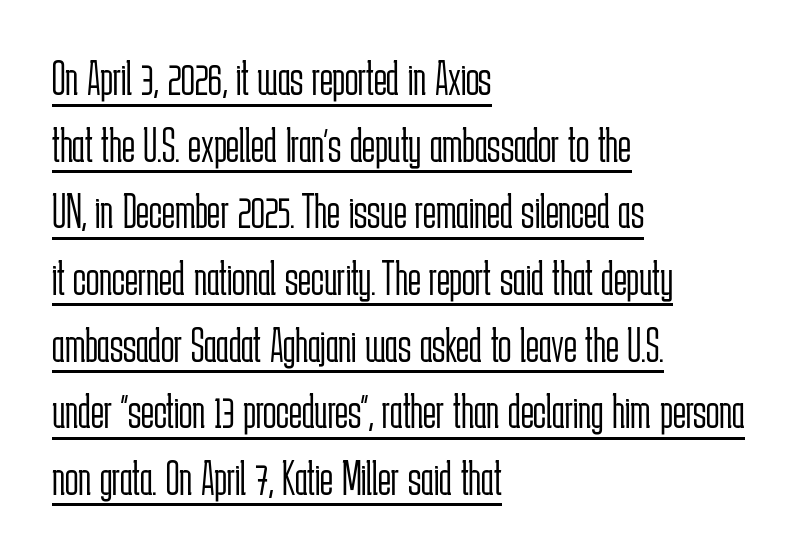
{"serif": "no", "italic": "no", "bold": "no", "weight": "light", "width": "condensed", "stroke_contrast": "low", "x_height": "medium", "monospaced": "no", "underline": "yes", "align": "left", "line_spacing": "normal", "line_spacing_ratio": 1.36, "letter_spacing": "normal", "letter_spacing_em": 0.0, "glyph_px": 49}
